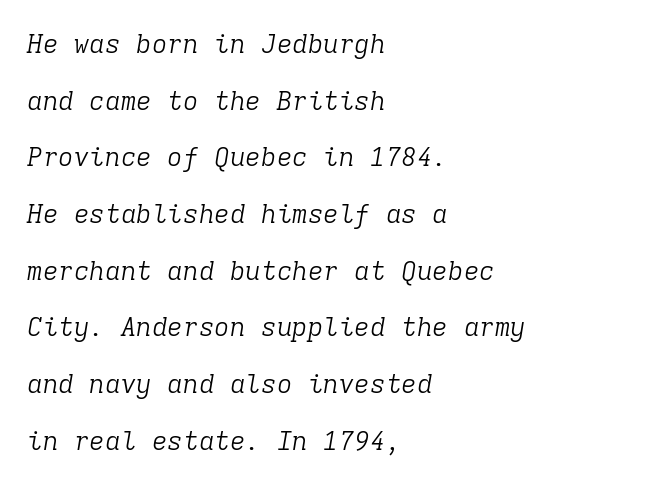
{"italic": "yes", "lean": "right", "slant_degrees": 9, "bold": "no", "underline": "no", "align": "left", "line_spacing": "loose", "line_spacing_ratio": 2.18, "letter_spacing": "normal", "letter_spacing_em": 0.0, "glyph_px": 26}
